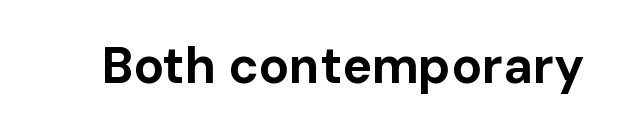
Q: Is the text bold? A: Yes.
Q: Is the text italic (slanted)? A: No, it is upright.
Q: Is the typeface a serif or a sans-serif typeface? A: Sans-serif.
Q: Is the text underlined? A: No.
Q: Is the spacing between letters normal or unusually wide? A: Normal.
Q: Width (condensed, normal, or wide)? A: Normal.
Q: Stroke contrast? A: Low.
Q: x-height? A: Medium.
Q: Monospaced? A: No.
